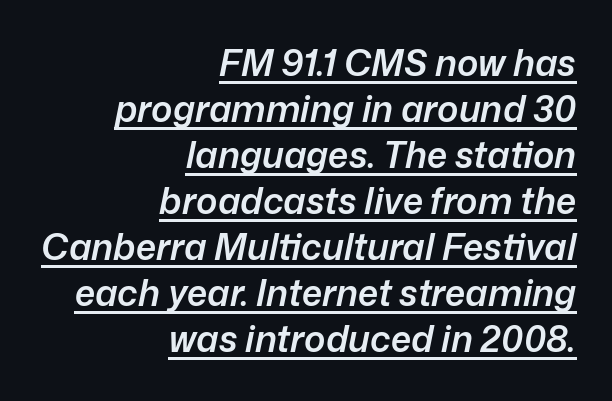
Bold? Not quite — semibold, heavier than regular but stopping short. Somebody hit Ctrl+U on this one — the words are underlined. Character widths vary here, with narrow letters taking less room than wide ones. A typesetter would mark this as italic. Alignment: flush right. Nothing unusual about the tracking: characters are spaced as the font intends.
